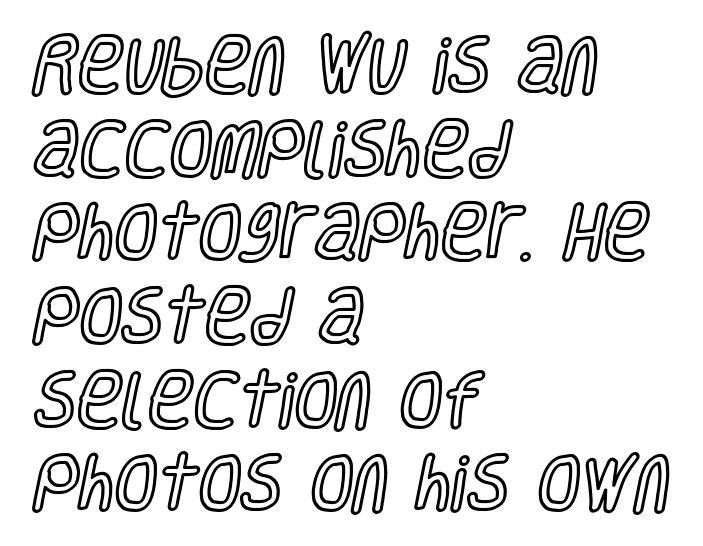
Plain, unruled lines of type. Is this a fixed-width face? No — the glyphs have proportional, varying widths. A student would call this left alignment; a typographer would say flush left, rag right.
